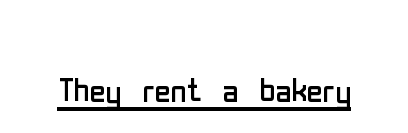
The image shows 43 px regular-weight, condensed sans-serif type, upright; set normal letter spacing, underlined; low stroke contrast and a medium x-height.
